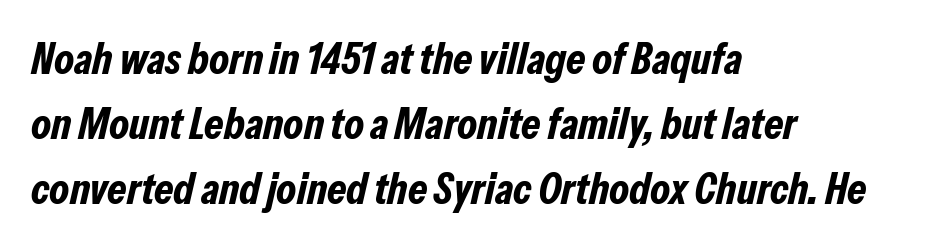
Just letters on the line, the space beneath them empty. These lines are set flush left with a ragged right edge. Is there much room between lines? A standard amount, neither cramped nor airy. The letters are bold, with thick, heavy strokes.
